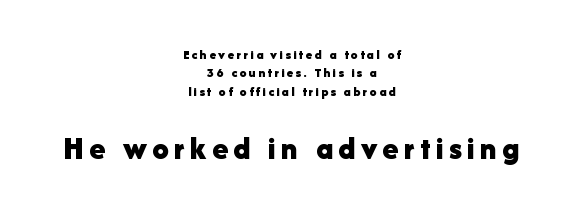
{"serif": "no", "italic": "no", "bold": "yes", "weight": "bold", "width": "normal", "stroke_contrast": "low", "x_height": "medium", "monospaced": "no", "underline": "no", "align": "center", "line_spacing": "normal", "line_spacing_ratio": 1.31, "larger_block": "second", "size_ratio": 2.36, "glyph_px": 33}
